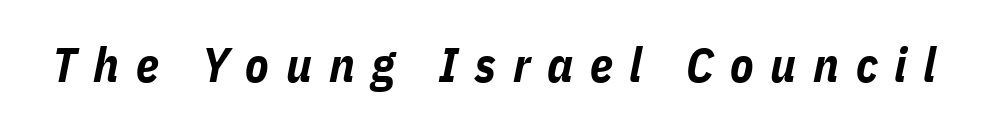
The image shows 48 px bold, condensed type, italic (leaning right); set unusually wide letter spacing (+0.35 em), not underlined; low stroke contrast and a medium x-height.
